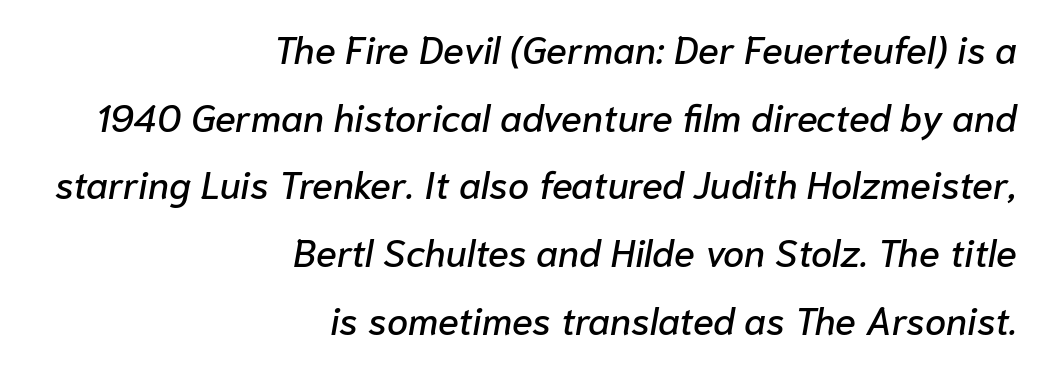
Honestly, the letter spacing is just normal — you wouldn't notice it. These lines are set flush right with a ragged left edge. You could not count columns in this text — the font is proportionally spaced. Designer's note — italics engaged. Check under the words: just untouched page.
